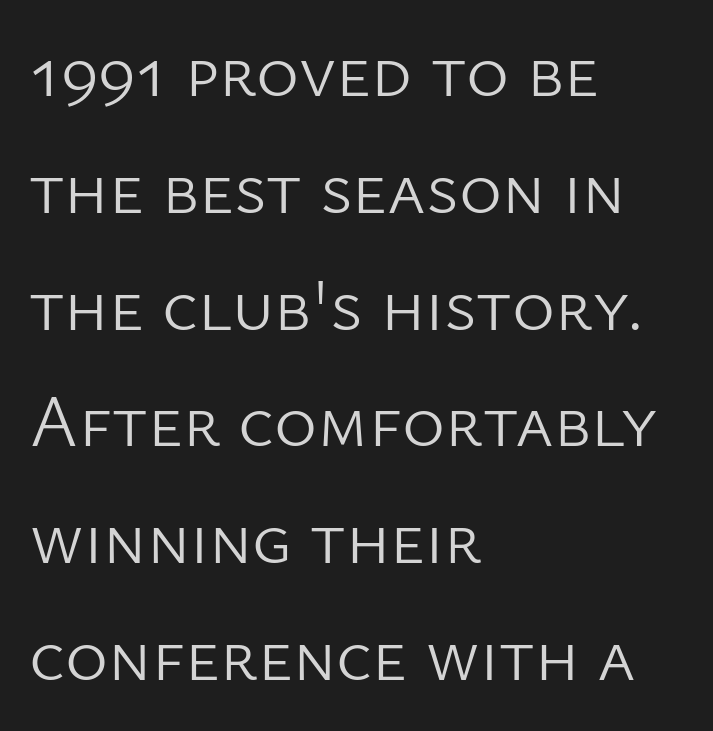
All the whitespace from short lines collects on the right. The font sits on the lighter half of the weight spectrum, regular included. No extra tracking has been applied to these lines. I'd call this a sans setting — the letters go barefoot. If you drew a line through each stem, it would be perfectly vertical. Spacing verdict: proportional, widths tailored to each character.
